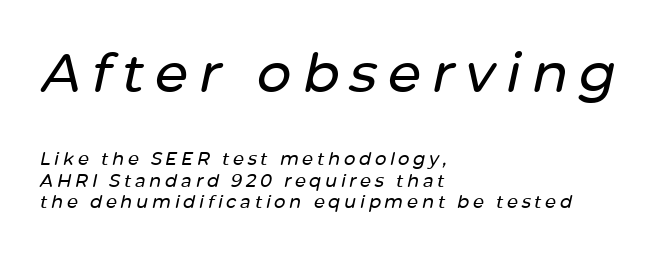
The image shows 54 px text type, italic (leaning right); set left-aligned, line spacing 1.2x, unusually wide letter spacing (+0.2 em), not underlined; the first (top) block is 3.0x larger; low stroke contrast and a medium x-height.
